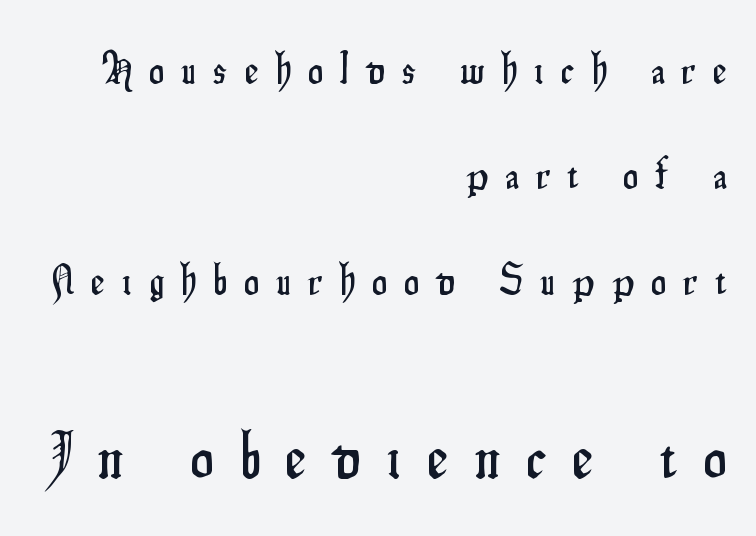
If you drew a ruler down the right edge, every line would touch it. Typesetter's note — lower block bumped up in size, upper block left smaller. Airy leading. The type is letterspaced generously, with wide tracking. This is roman type, the default non-slanted kind. Note the varied advance widths — an 'i' is clearly narrower than an 'm'.
